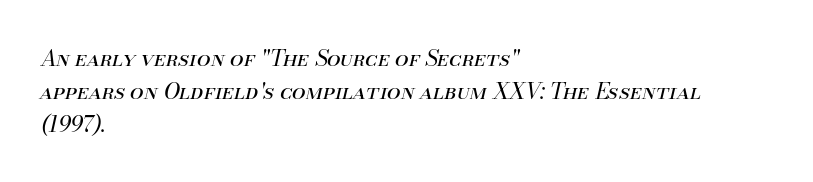
Q: Is the text bold? A: No.
Q: Is the text italic (slanted)? A: Yes, it leans right by about 13 degrees.
Q: Is the text underlined? A: No.
Q: How is the paragraph aligned? A: Left-aligned.
Q: Is the spacing between letters normal or unusually wide? A: Normal.
Q: Is the spacing between lines tight, normal or loose? A: Normal.
